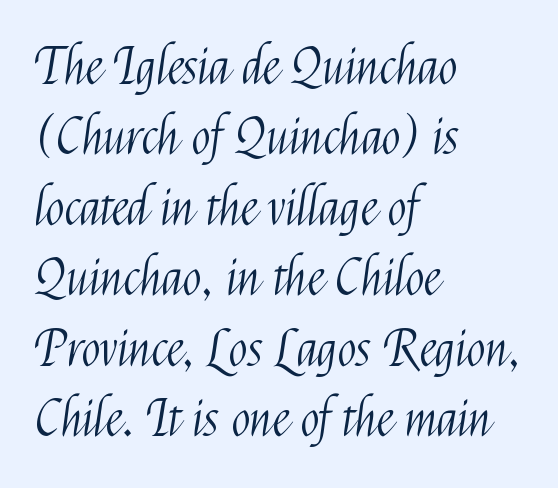
{"serif": "no", "bold": "no", "weight": "light", "width": "condensed", "stroke_contrast": "medium", "x_height": "medium", "monospaced": "no", "underline": "no", "align": "left", "line_spacing": "normal", "line_spacing_ratio": 1.41, "letter_spacing": "normal", "letter_spacing_em": 0.0, "glyph_px": 50}
